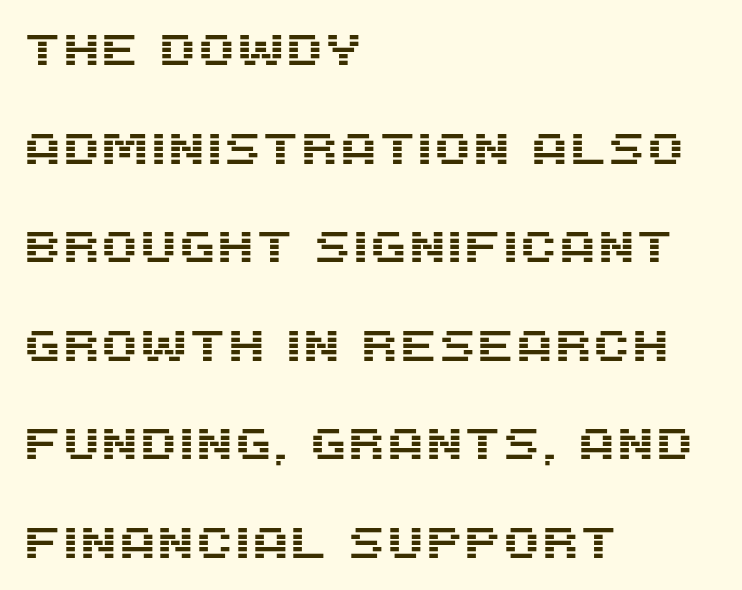
{"serif": "no", "italic": "no", "width": "normal", "stroke_contrast": "medium", "x_height": "large", "monospaced": "no", "underline": "no", "align": "left", "line_spacing": "loose", "line_spacing_ratio": 2.24, "letter_spacing": "normal", "letter_spacing_em": 0.0, "glyph_px": 44}
